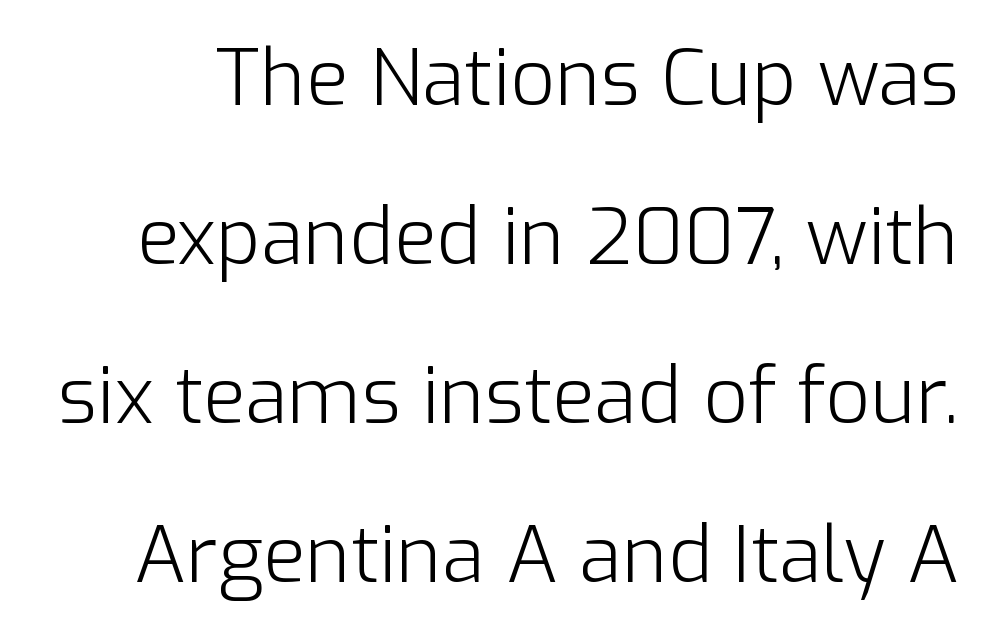
What kind of face is this? One without serifs — a sans. Do the characters align in a grid? No, the font is proportional. Is there much room between lines? Yes — plenty of vertical air separates them. The strokes carry an ordinary text weight at most. When letters stand straight like this, we call the style roman or upright.
